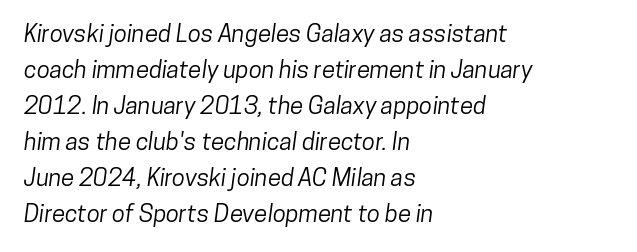
The image shows 24 px text type; set left-aligned, normal line spacing (1.5x), normal letter spacing, not underlined.
